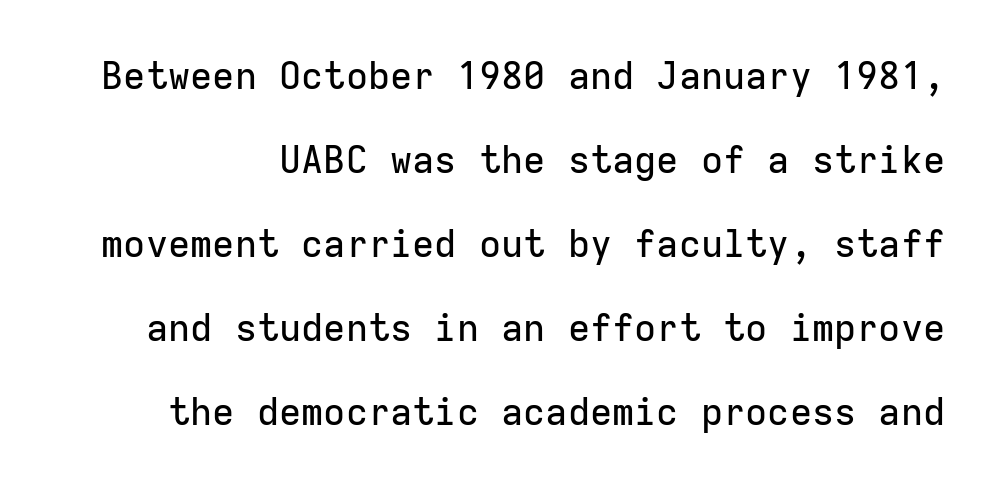
In terms of leading, this rendering errs on the spacious side. Nothing sits at the stroke ends, so this counts as sans-serif. Italic? Not at all — the glyphs are vertical. Observe the ordinary spacing: letters are neighbours, not strangers.
